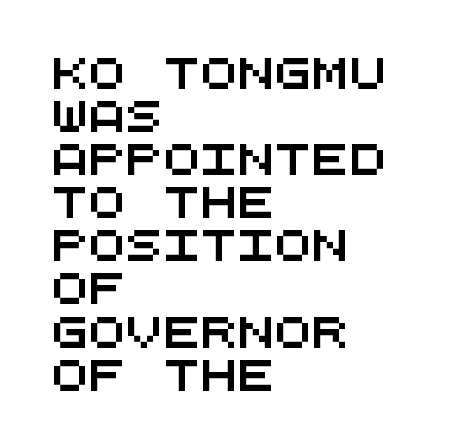
The image shows 31 px wide sans-serif type, monospaced; set left-aligned, normal line spacing (1.39x), normal letter spacing, not underlined; medium stroke contrast and a large x-height.
